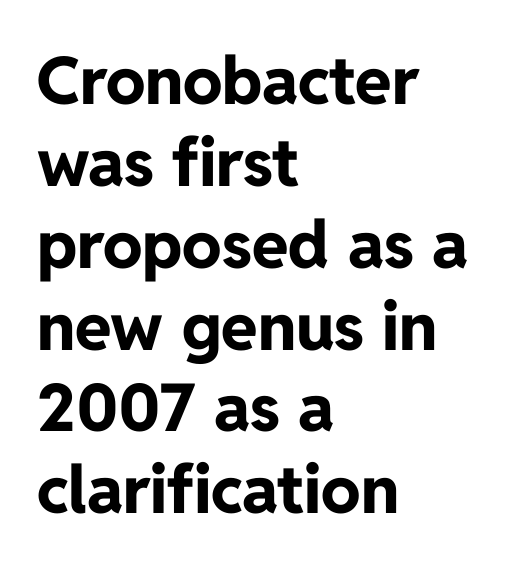
Q: Is the text bold? A: Yes.
Q: Is the text italic (slanted)? A: No, it is upright.
Q: Is the typeface a serif or a sans-serif typeface? A: Sans-serif.
Q: Is the text underlined? A: No.
Q: How is the paragraph aligned? A: Left-aligned.
Q: Is the spacing between letters normal or unusually wide? A: Normal.
Q: Width (condensed, normal, or wide)? A: Normal.
Q: Stroke contrast? A: Low.
Q: x-height? A: Medium.
Q: Monospaced? A: No.
